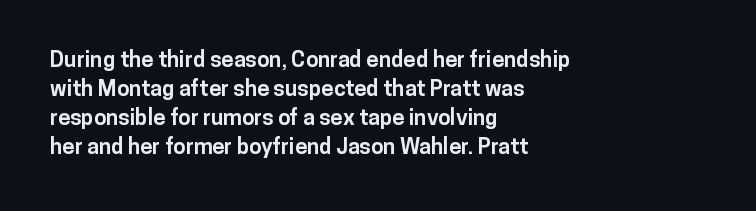
I'd describe the lettering as bold — thick and assertive. Line starts are locked; line ends wander. Nope, not italic — everything's standing straight. Only glyphs here, with clear space below each row.
